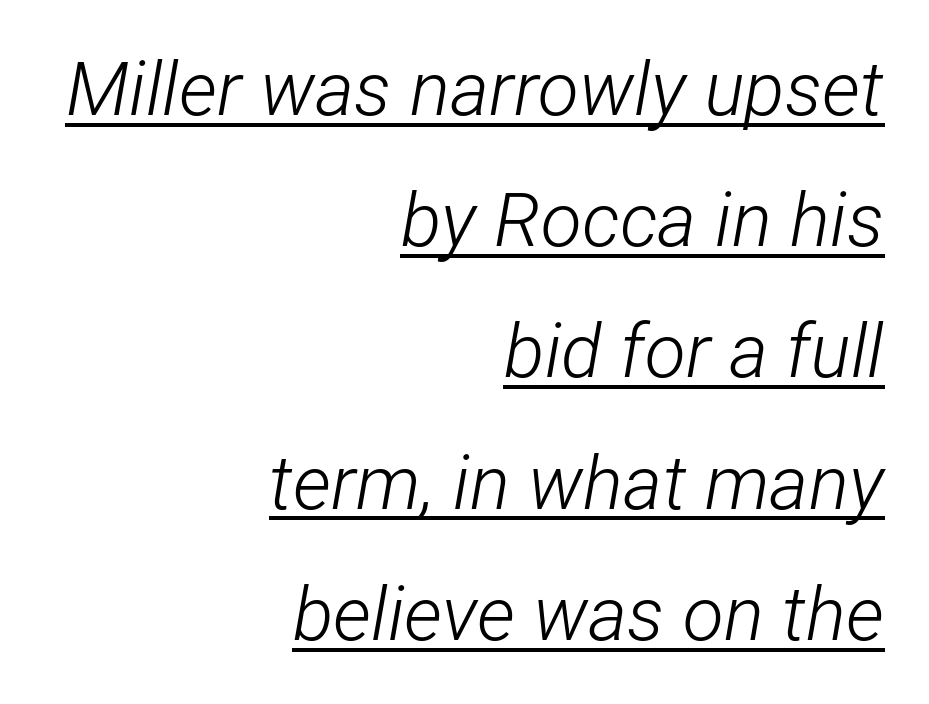
The image shows 75 px light, condensed type, italic (leaning right); set right-aligned, line spacing 1.75x, normal letter spacing, underlined; low stroke contrast and a medium x-height.
